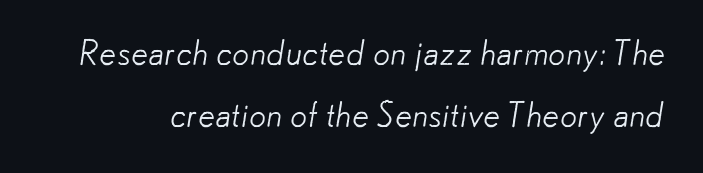
The image shows 34 px light sans-serif type; set line spacing 1.81x, normal letter spacing, not underlined; low stroke contrast and a small x-height.
